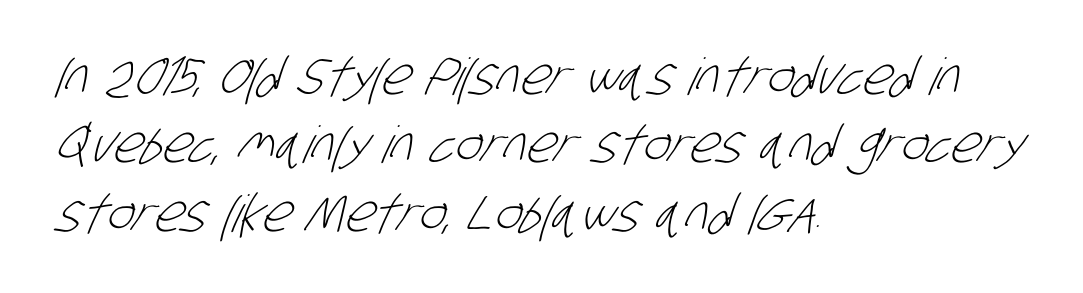
Grotesque or geometric, the face here clearly has no serifs. The passage shown is typed in a proportional face where columns would drift. You could call the tracking neutral — neither tight nor loose. The letters look calm and open, with moderate or lighter stems. The rag falls on the right side of this text block. The rows are spaced the way most documents space them.
